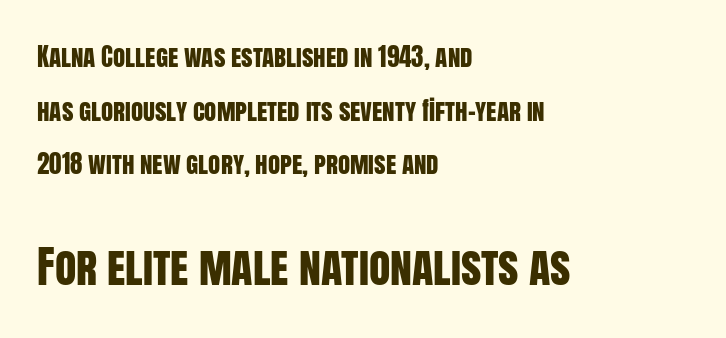
Quick note: underline off. Spacing verdict: proportional, widths tailored to each character. The composition opens small and finishes big. Which margin do the lines hug? The left one — the right edge is uneven. Leading is clearly above the norm, producing a sparse column. The face used here is rendered with its standard letterfit.
